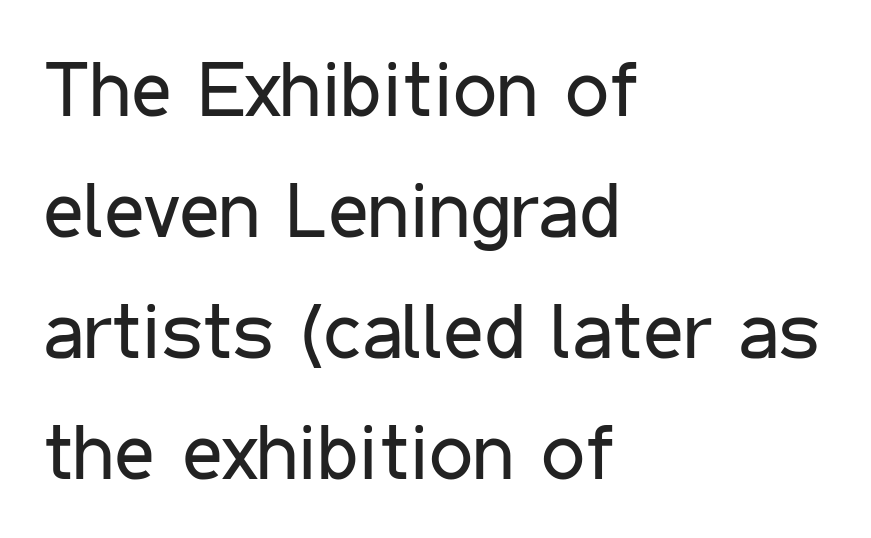
The image shows 78 px regular-weight, condensed sans-serif type, upright; set left-aligned, normal line spacing (1.55x), normal letter spacing, not underlined; low stroke contrast and a medium x-height.
